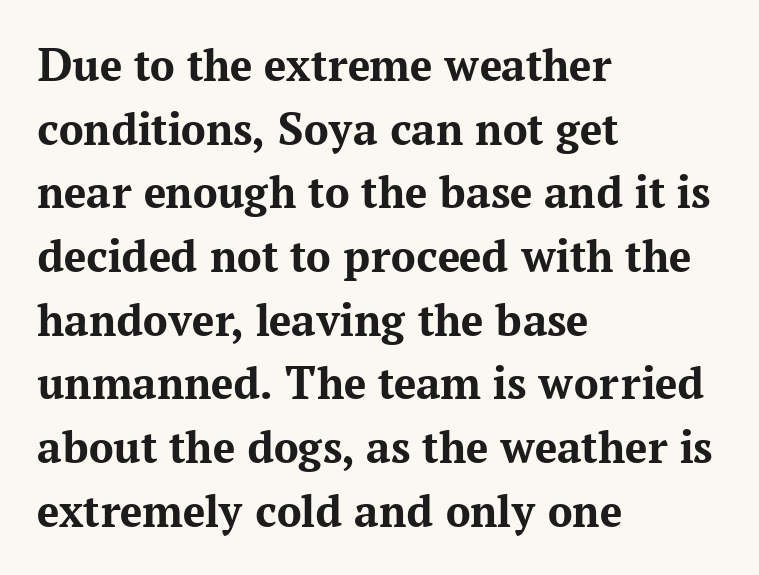
Is the block centered? No — it sits flush against the left margin. In terms of posture, this sample is upright. Only glyphs here, with clear space below each row. The passage shown is typed in a proportional face where columns would drift. Regarding leading, the lines here are spaced in the standard way. How heavy is the stroke? Heavy — this is a bold.
